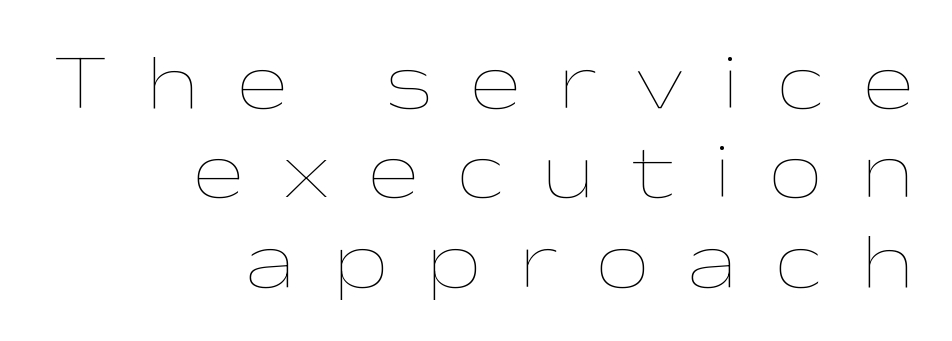
Q: Is the text bold? A: No.
Q: Is the text italic (slanted)? A: No, it is upright.
Q: Is the text underlined? A: No.
Q: How is the paragraph aligned? A: Right-aligned.
Q: Is the spacing between letters normal or unusually wide? A: Unusually wide.
Q: Width (condensed, normal, or wide)? A: Wide.
Q: Stroke contrast? A: Low.
Q: x-height? A: Medium.
Q: Monospaced? A: No.
